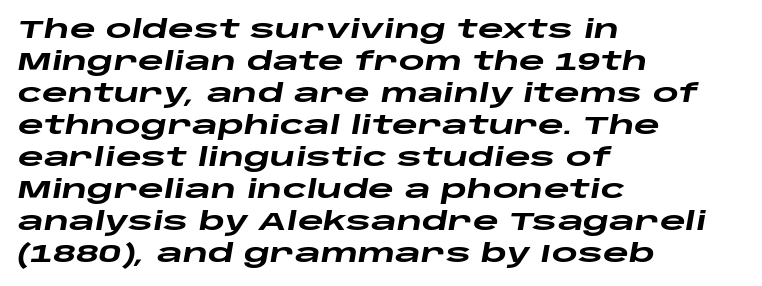
Q: Is the text bold? A: Yes.
Q: Is the text italic (slanted)? A: Yes, it leans right by about 10 degrees.
Q: Is the text underlined? A: No.
Q: How is the paragraph aligned? A: Left-aligned.
Q: Is the spacing between letters normal or unusually wide? A: Normal.
Q: Is the spacing between lines tight, normal or loose? A: Normal.
